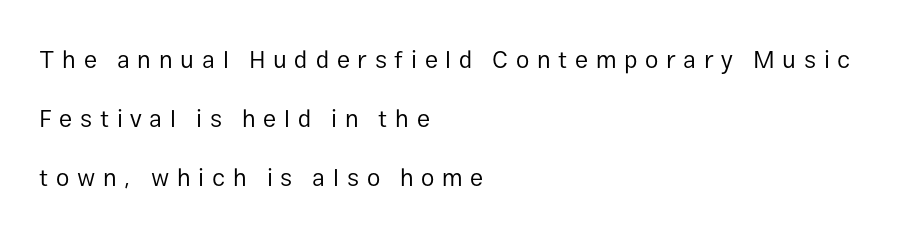
The image shows 24 px text type, upright; set left-aligned, loose line spacing (2.46x), unusually wide letter spacing (+0.32 em), not underlined.
